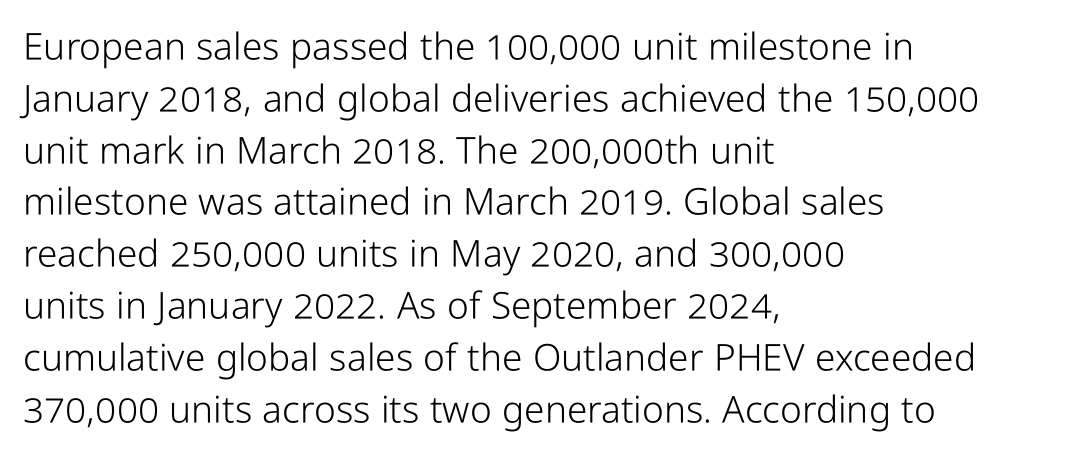
The image shows 37 px light, condensed sans-serif type, upright; set left-aligned, normal line spacing (1.4x), normal letter spacing, not underlined; low stroke contrast and a medium x-height.
